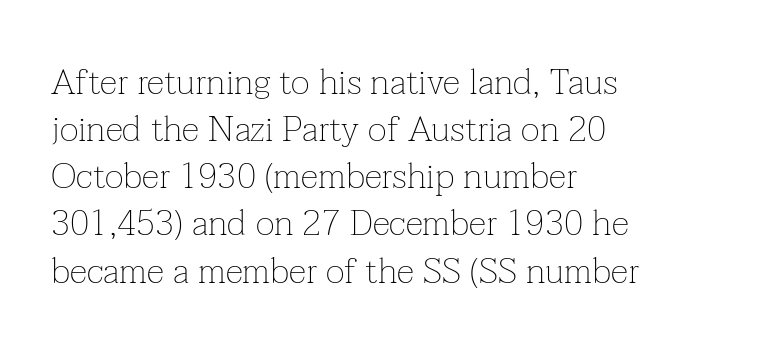
The image shows 36 px thin serif type, upright; set left-aligned, normal line spacing (1.31x), normal letter spacing, not underlined; low stroke contrast and a medium x-height.
